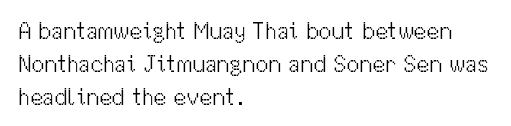
Q: Is the text bold? A: No.
Q: Is the text italic (slanted)? A: No, it is upright.
Q: Is the text underlined? A: No.
Q: How is the paragraph aligned? A: Left-aligned.
Q: Is the spacing between letters normal or unusually wide? A: Normal.
Q: Is the spacing between lines tight, normal or loose? A: Normal.
